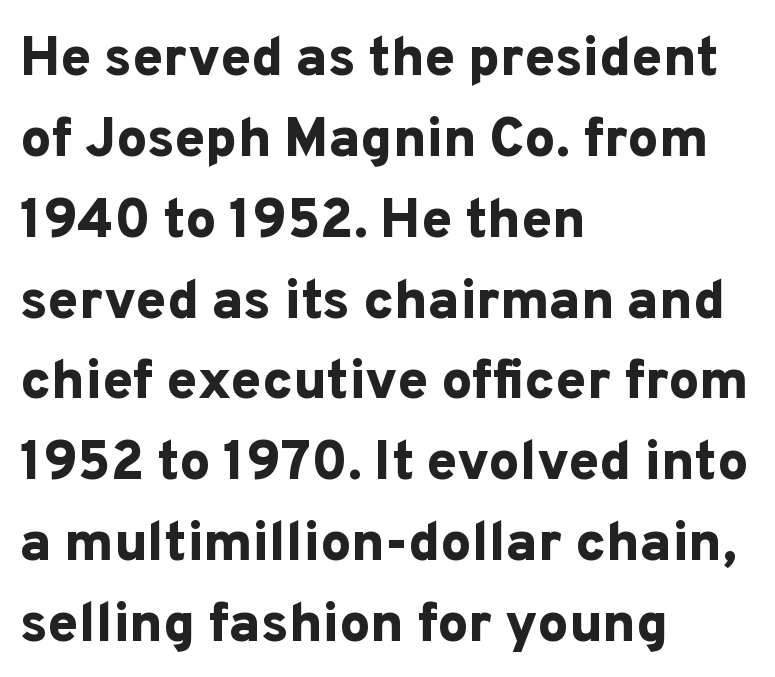
Quick note: not italic, upright. The lines in this sample share a left origin and differ only in where they stop. This sample uses a sans-serif face. This sample has the flowing, uneven cadence of proportional lettering.
